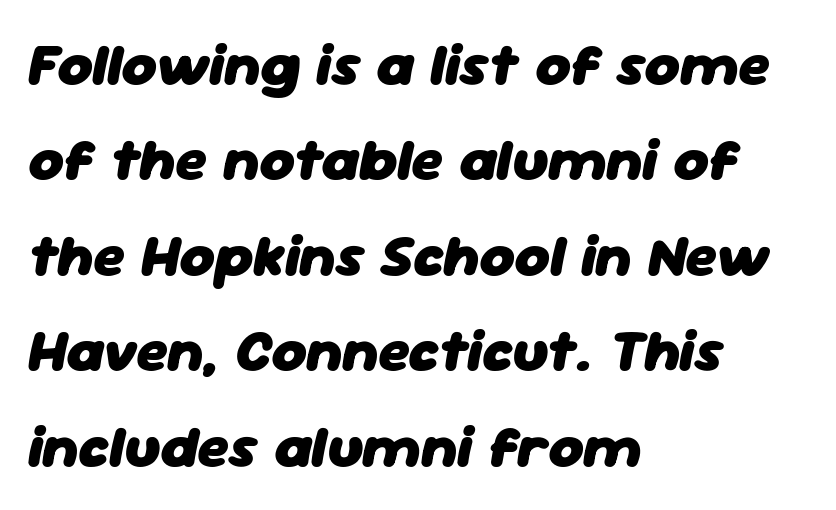
Q: Is the text bold? A: Yes.
Q: Is the text italic (slanted)? A: Yes, it leans right by about 11 degrees.
Q: Is the text underlined? A: No.
Q: How is the paragraph aligned? A: Left-aligned.
Q: Is the spacing between letters normal or unusually wide? A: Normal.
Q: Is the spacing between lines tight, normal or loose? A: Normal.
Q: Width (condensed, normal, or wide)? A: Normal.
Q: Stroke contrast? A: Low.
Q: x-height? A: Medium.
Q: Monospaced? A: No.
